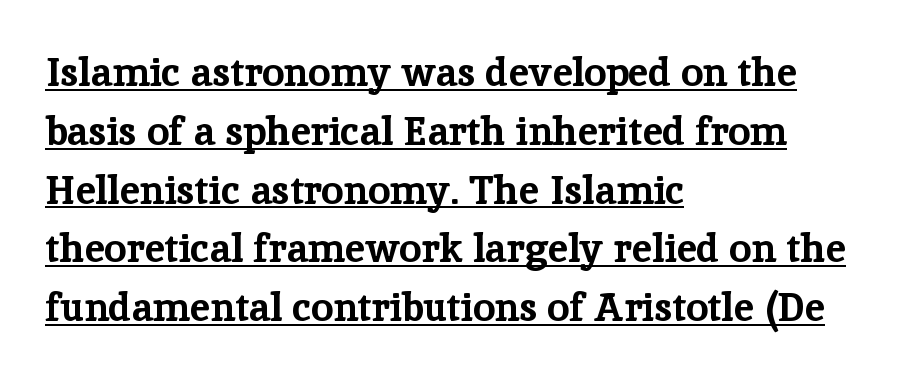
Q: Is the text bold? A: Yes.
Q: Is the text italic (slanted)? A: No, it is upright.
Q: Is the typeface a serif or a sans-serif typeface? A: Serif.
Q: Is the text underlined? A: Yes.
Q: How is the paragraph aligned? A: Left-aligned.
Q: Is the spacing between letters normal or unusually wide? A: Normal.
Q: Is the spacing between lines tight, normal or loose? A: Normal.
Q: Width (condensed, normal, or wide)? A: Normal.
Q: Stroke contrast? A: Low.
Q: x-height? A: Medium.
Q: Monospaced? A: No.
